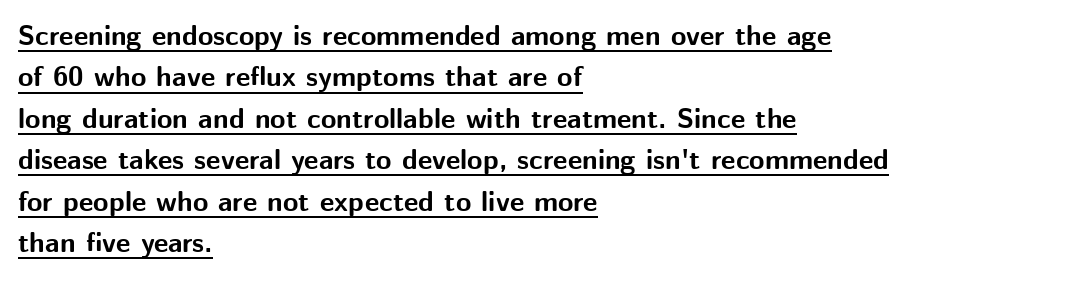
Q: Is the text bold? A: Yes.
Q: Is the text italic (slanted)? A: No, it is upright.
Q: Is the typeface a serif or a sans-serif typeface? A: Sans-serif.
Q: Is the text underlined? A: Yes.
Q: How is the paragraph aligned? A: Left-aligned.
Q: Is the spacing between letters normal or unusually wide? A: Normal.
Q: Is the spacing between lines tight, normal or loose? A: Normal.
Q: Width (condensed, normal, or wide)? A: Normal.
Q: Stroke contrast? A: Medium.
Q: x-height? A: Medium.
Q: Monospaced? A: No.
